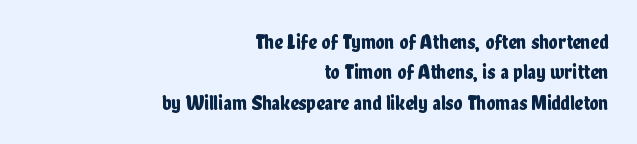
Here the glyphs are tracked normally, forming tight word shapes. Leftover space on each line is placed entirely before the opening word. Each row of text sits above clean, open space. What's the leading like? Ordinary, nothing unusual. When letters stand straight like this, we call the style roman or upright.
